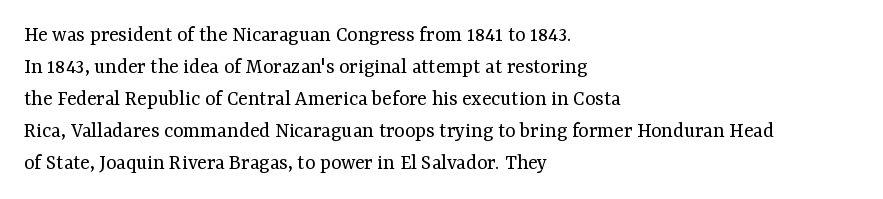
The image shows 22 px text type, upright; set left-aligned, normal line spacing (1.45x), normal letter spacing, not underlined.
